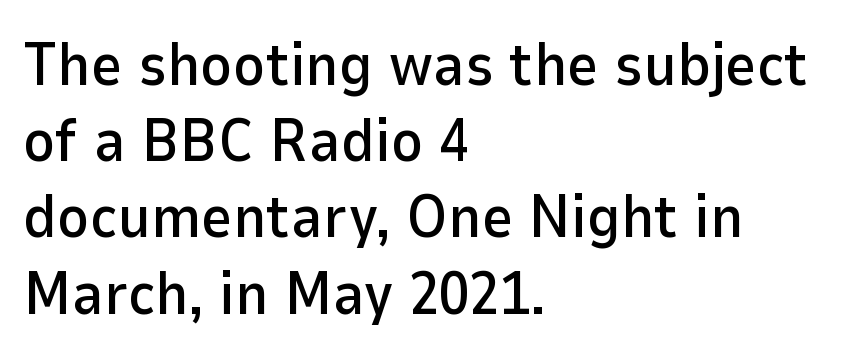
The image shows 61 px sans-serif type, upright; set left-aligned, normal line spacing (1.25x), normal letter spacing, not underlined; low stroke contrast and a medium x-height.
